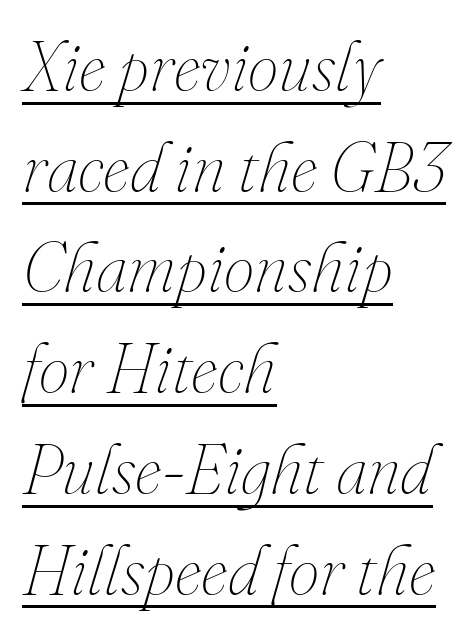
Think of a printed novel: that variable character pitch is what you see here. This rendering leaves character spacing at its baseline value. A student would call this left alignment; a typographer would say flush left, rag right. The glyphs look as if they've been sheared to an angle.
